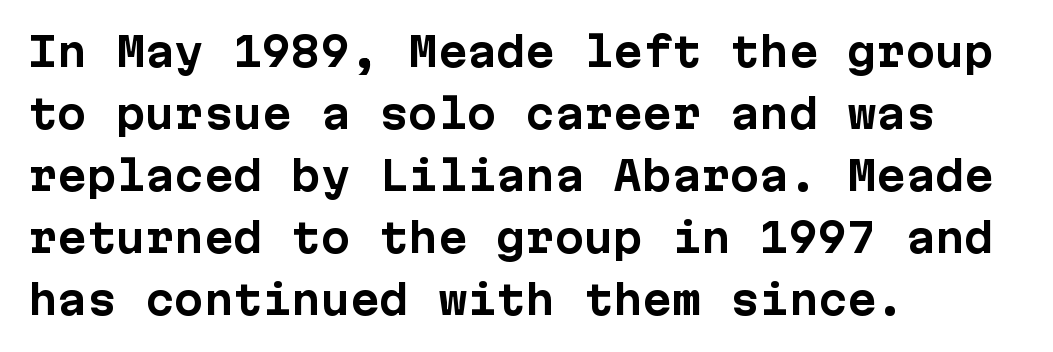
Q: Is the text bold? A: Yes.
Q: Is the text italic (slanted)? A: No, it is upright.
Q: Is the typeface a serif or a sans-serif typeface? A: Sans-serif.
Q: Is the text underlined? A: No.
Q: How is the paragraph aligned? A: Left-aligned.
Q: Is the spacing between letters normal or unusually wide? A: Normal.
Q: Is the spacing between lines tight, normal or loose? A: Normal.
Q: Width (condensed, normal, or wide)? A: Normal.
Q: Stroke contrast? A: Low.
Q: x-height? A: Medium.
